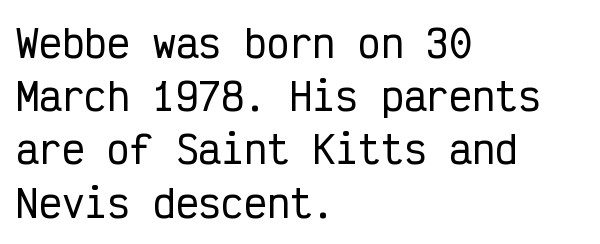
The image shows 38 px condensed sans-serif type, upright, monospaced; set left-aligned, normal line spacing (1.4x), normal letter spacing, not underlined; low stroke contrast and a medium x-height.
